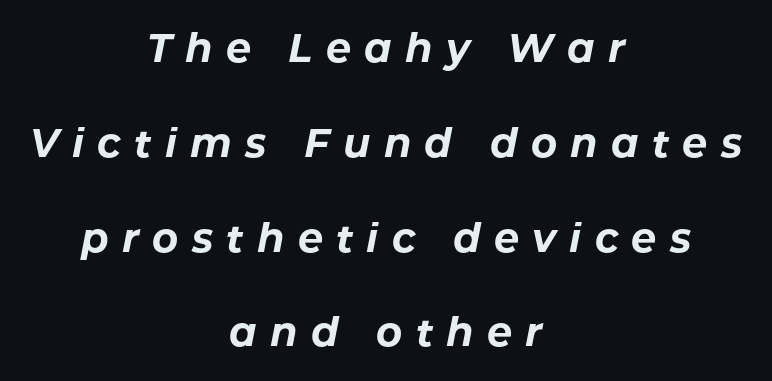
The image shows 40 px bold type, italic (leaning right); set centered, loose line spacing (2.37x), unusually wide letter spacing (+0.33 em), not underlined; low stroke contrast and a medium x-height.
